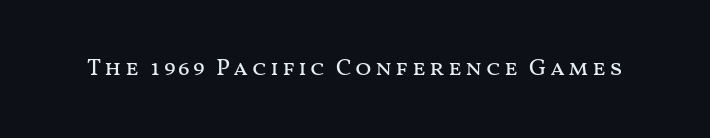
Q: Is the text bold? A: No.
Q: Is the text italic (slanted)? A: No, it is upright.
Q: Is the text underlined? A: No.
